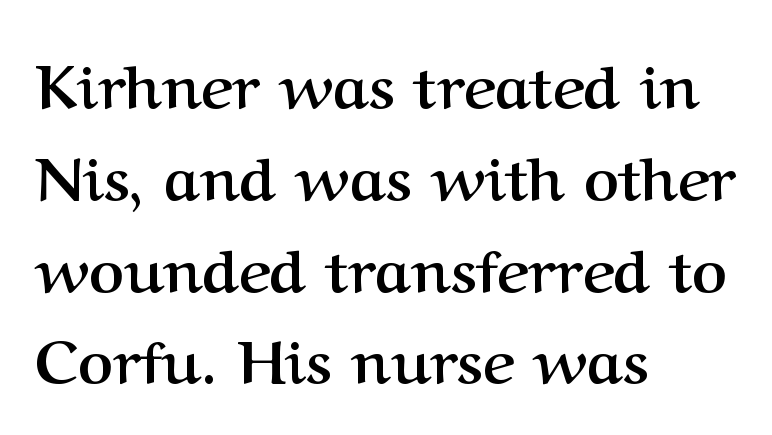
Leading matches the norm, producing a regular column. A classic flush-left, rag-right setting is used for this passage. Between one letter and the next there's only the usual sliver of space. The string is rendered with underlining switched off.
